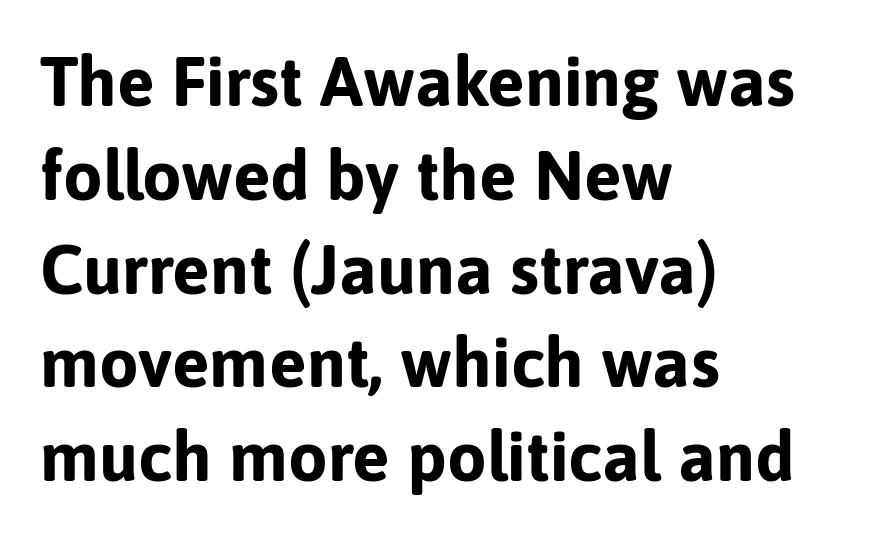
A normal amount of white space separates one row of letters from the next. Is there any slant? The stems are plumb. Is this a fixed-width face? No — the glyphs have proportional, varying widths. The text block is weighted toward the left margin, trailing off unevenly rightward.
